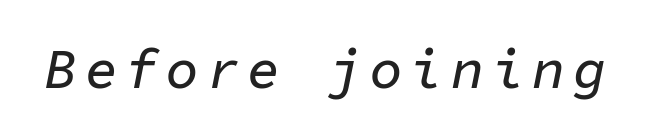
Q: Is the text italic (slanted)? A: Yes, it leans right by about 11 degrees.
Q: Is the text underlined? A: No.
Q: Width (condensed, normal, or wide)? A: Normal.
Q: Stroke contrast? A: Low.
Q: x-height? A: Medium.
Q: Monospaced? A: Yes.
